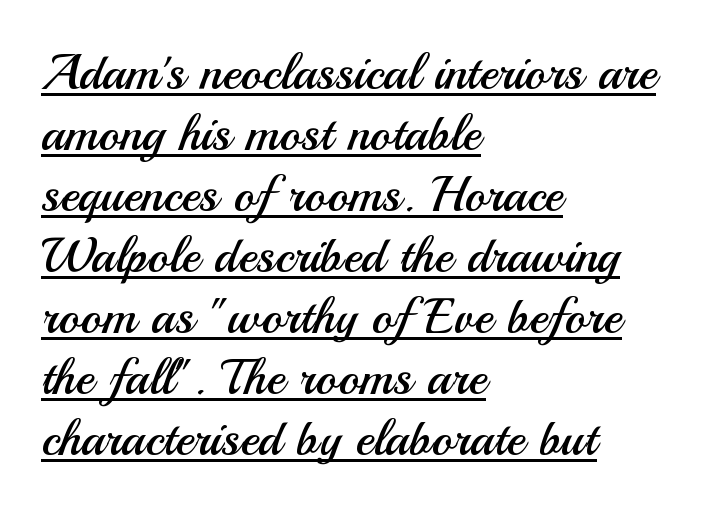
Heft: none added — not bold. Think of a printed novel: that variable character pitch is what you see here. Words appear dense and cohesive because spacing is normal. Emphasis is given by a line drawn under the lettering. The typesetter chose a ragged-right arrangement here.
